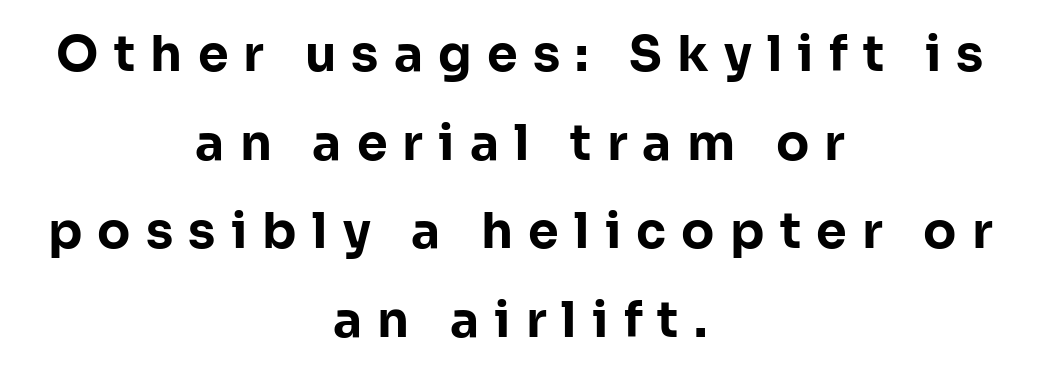
The paragraph has two soft edges and a firm central axis. The passage shown is typed in a proportional face where columns would drift. Honestly, the letter spacing is so wide it's the main thing you notice. The glyphs are unaccompanied by any horizontal stroke below them.
